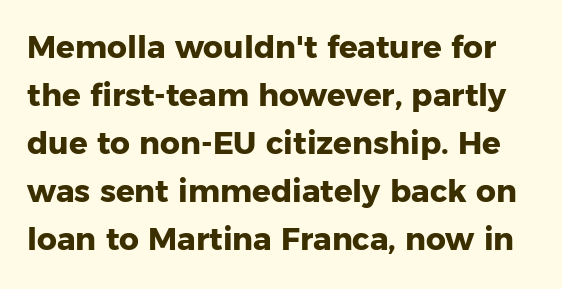
There is no visible air inserted between adjacent glyphs. This rendering features lettering with no underline. Every letter is thick-stroked: bold, no question. Are there feet on the stems? There aren't — it's a sans. Posture: vertical.
